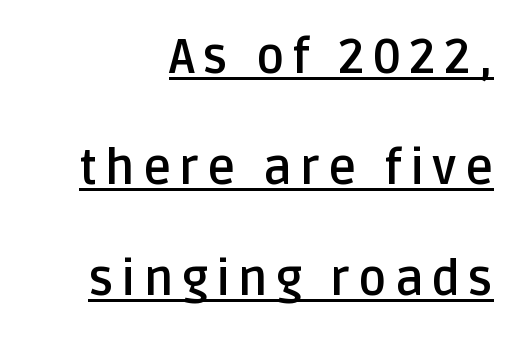
Q: Is the text bold? A: Yes.
Q: Is the text italic (slanted)? A: No, it is upright.
Q: Is the typeface a serif or a sans-serif typeface? A: Sans-serif.
Q: Is the text underlined? A: Yes.
Q: How is the paragraph aligned? A: Right-aligned.
Q: Is the spacing between lines tight, normal or loose? A: Loose.
Q: Width (condensed, normal, or wide)? A: Normal.
Q: Stroke contrast? A: Low.
Q: x-height? A: Large.
Q: Monospaced? A: No.
